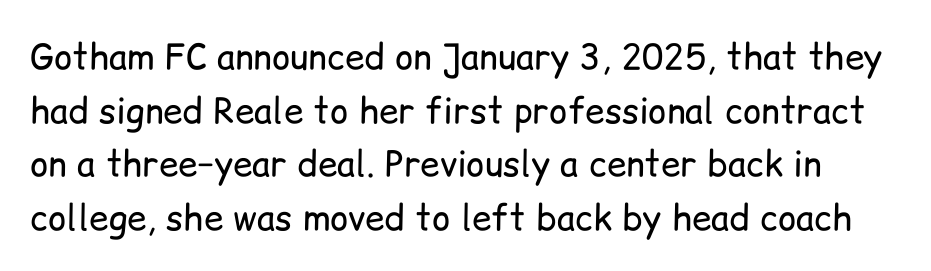
The image shows 35 px regular-weight sans-serif type, upright; set normal line spacing (1.53x), normal letter spacing, not underlined; low stroke contrast and a medium x-height.
